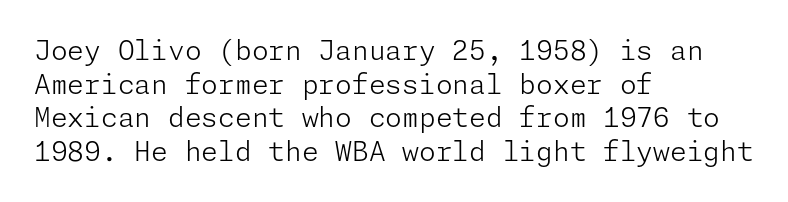
{"italic": "no", "bold": "no", "underline": "no", "align": "left", "line_spacing": "normal", "line_spacing_ratio": 1.25, "letter_spacing": "normal", "letter_spacing_em": 0.0, "glyph_px": 27}
